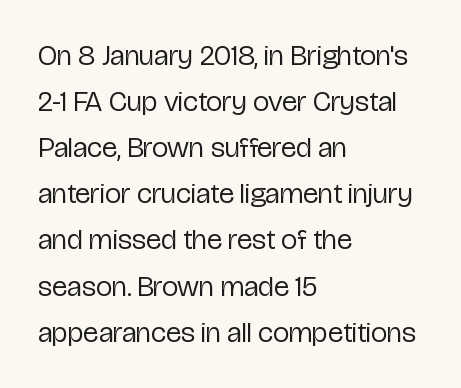
Q: Is the text bold? A: No.
Q: Is the text italic (slanted)? A: No, it is upright.
Q: Is the typeface a serif or a sans-serif typeface? A: Sans-serif.
Q: Is the text underlined? A: No.
Q: How is the paragraph aligned? A: Left-aligned.
Q: Is the spacing between letters normal or unusually wide? A: Normal.
Q: Is the spacing between lines tight, normal or loose? A: Normal.
Q: Width (condensed, normal, or wide)? A: Condensed.
Q: Stroke contrast? A: Low.
Q: x-height? A: Medium.
Q: Monospaced? A: No.
